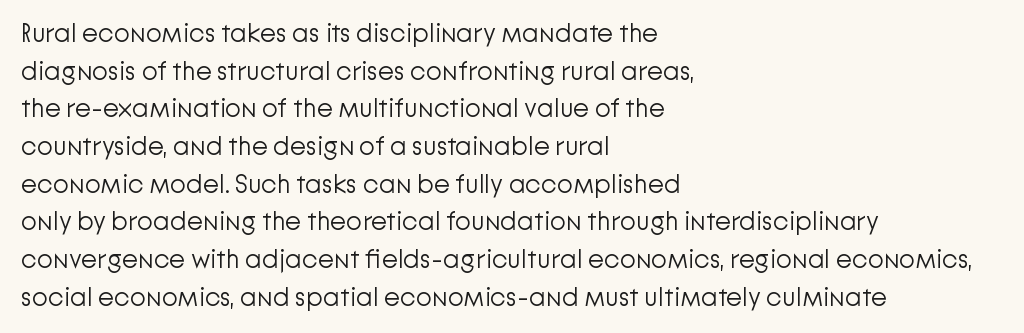
Q: Is the text bold? A: No.
Q: Is the text italic (slanted)? A: No, it is upright.
Q: Is the text underlined? A: No.
Q: How is the paragraph aligned? A: Left-aligned.
Q: Is the spacing between letters normal or unusually wide? A: Normal.
Q: Is the spacing between lines tight, normal or loose? A: Normal.
